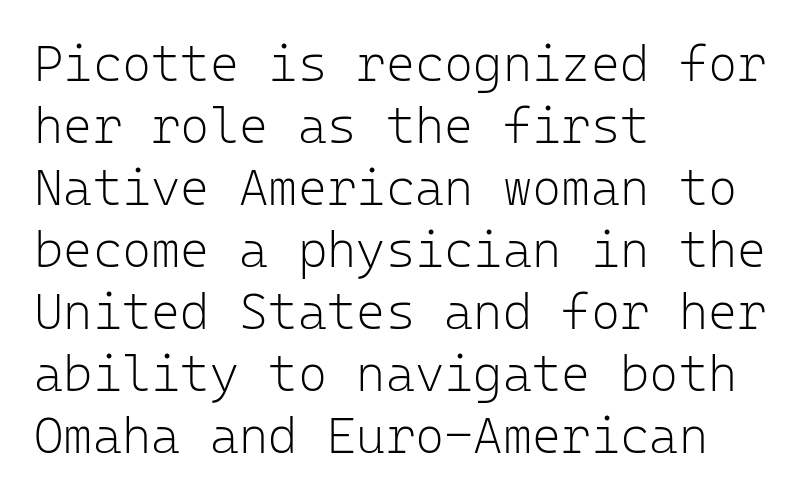
{"serif": "no", "italic": "no", "bold": "no", "weight": "light", "width": "normal", "stroke_contrast": "low", "x_height": "medium", "monospaced": "yes", "underline": "no", "align": "left", "line_spacing_ratio": 1.24, "letter_spacing": "normal", "letter_spacing_em": 0.0, "glyph_px": 50}
